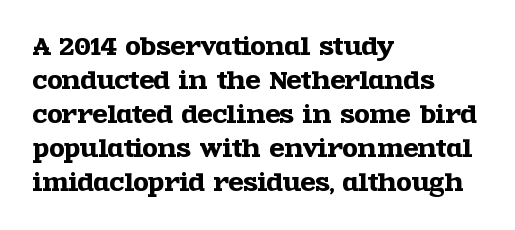
{"italic": "no", "underline": "no", "align": "left", "line_spacing": "normal", "line_spacing_ratio": 1.55, "letter_spacing": "normal", "letter_spacing_em": 0.0, "glyph_px": 22}
